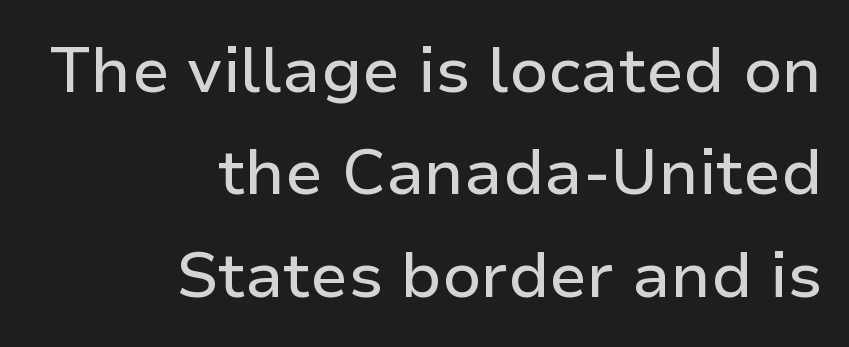
Q: Is the text italic (slanted)? A: No, it is upright.
Q: Is the typeface a serif or a sans-serif typeface? A: Sans-serif.
Q: Is the text underlined? A: No.
Q: How is the paragraph aligned? A: Right-aligned.
Q: Is the spacing between letters normal or unusually wide? A: Normal.
Q: Is the spacing between lines tight, normal or loose? A: Normal.
Q: Width (condensed, normal, or wide)? A: Normal.
Q: Stroke contrast? A: Low.
Q: x-height? A: Medium.
Q: Monospaced? A: No.
